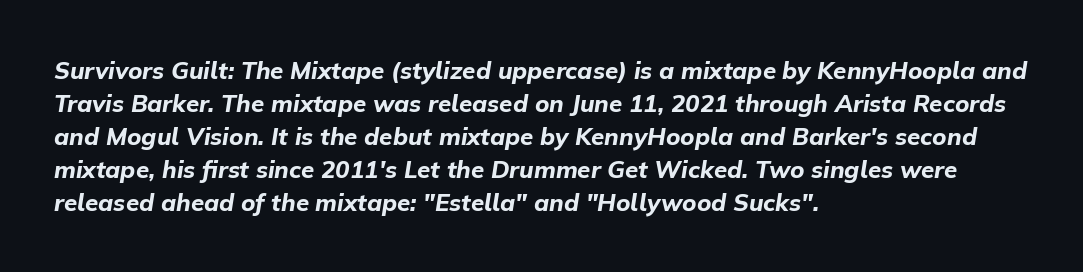
Q: Is the text bold? A: Yes.
Q: Is the text italic (slanted)? A: Yes, it leans right by about 9 degrees.
Q: Is the text underlined? A: No.
Q: How is the paragraph aligned? A: Left-aligned.
Q: Is the spacing between letters normal or unusually wide? A: Normal.
Q: Is the spacing between lines tight, normal or loose? A: Normal.
